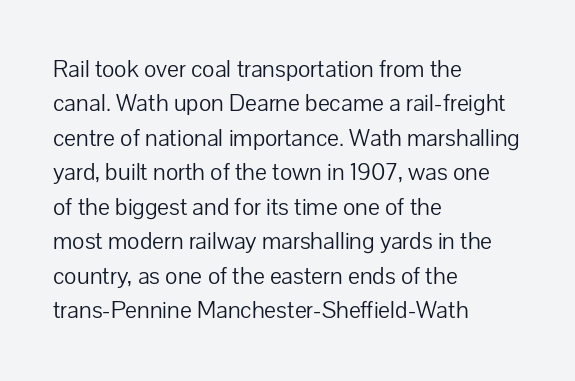
{"italic": "no", "bold": "no", "underline": "no", "align": "left", "line_spacing": "normal", "line_spacing_ratio": 1.38, "letter_spacing": "normal", "letter_spacing_em": 0.0, "glyph_px": 25}
